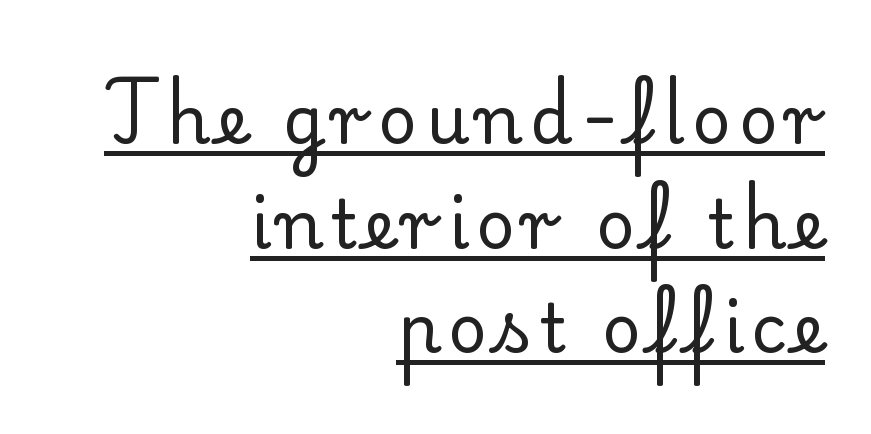
{"serif": "yes", "italic": "no", "bold": "no", "weight": "regular", "width": "normal", "stroke_contrast": "low", "x_height": "small", "monospaced": "no", "underline": "yes", "align": "right", "line_spacing": "normal", "line_spacing_ratio": 1.54, "glyph_px": 68}
